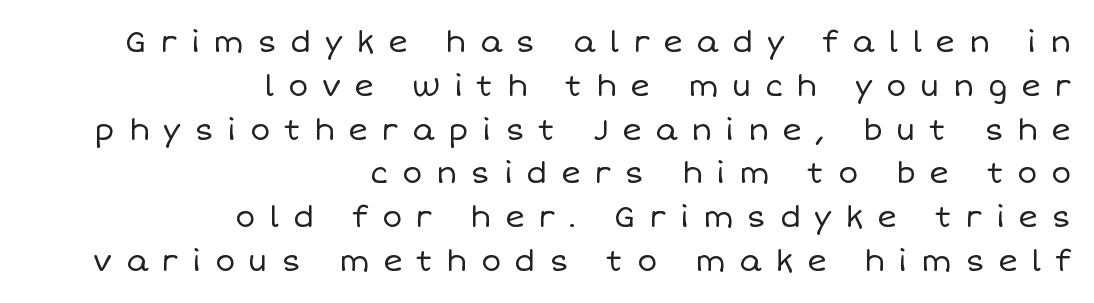
Q: Is the text bold? A: No.
Q: Is the text italic (slanted)? A: No, it is upright.
Q: Is the text underlined? A: No.
Q: How is the paragraph aligned? A: Right-aligned.
Q: Is the spacing between letters normal or unusually wide? A: Unusually wide.
Q: Is the spacing between lines tight, normal or loose? A: Normal.
Q: Width (condensed, normal, or wide)? A: Normal.
Q: Stroke contrast? A: Low.
Q: x-height? A: Large.
Q: Monospaced? A: No.
